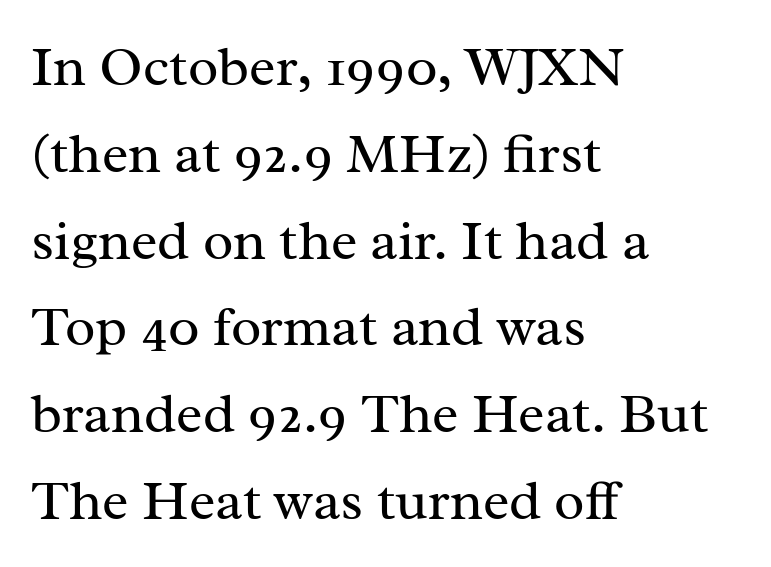
Upright lettering throughout. The passage is arranged the way most books set body copy — flush left. What kind of face is this? One with serifs. These lines are rendered in a variable-pitch font. Baseline-to-baseline distance is the conventional proportion of letter height.
